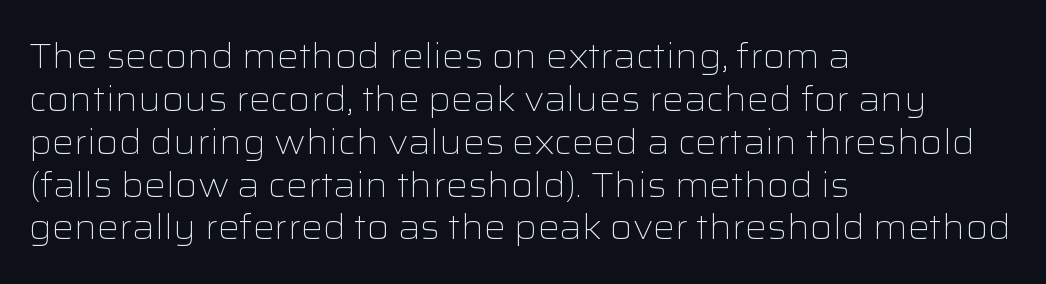
The gap between lines stays unmarked. Compared with typical paragraphs, the rows here are spaced about the same. Is this a fixed-width face? No — the glyphs have proportional, varying widths. Each stroke keeps to a modest, everyday thickness or less. Font category for this specimen: sans-serif.
